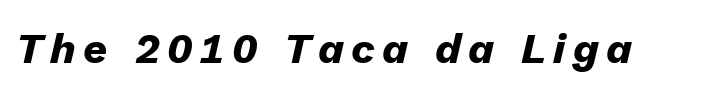
Q: Is the text bold? A: Yes.
Q: Is the text italic (slanted)? A: Yes, it leans right by about 13 degrees.
Q: Is the text underlined? A: No.
Q: Width (condensed, normal, or wide)? A: Normal.
Q: Stroke contrast? A: Low.
Q: x-height? A: Medium.
Q: Monospaced? A: No.
